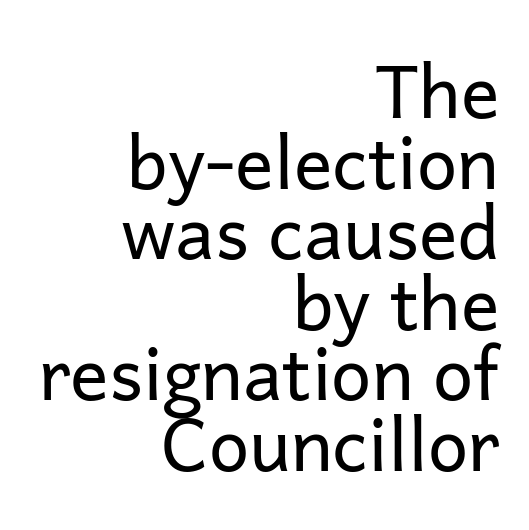
A light-to-regular cut is what we see here. Rows of type sit shoulder to shoulder in the vertical direction. Here the glyphs are tracked normally, forming tight word shapes. Note the varied advance widths — an 'i' is clearly narrower than an 'm'. Has an underline been added? It has not. A flush-right, rag-left setting is used for this passage.
